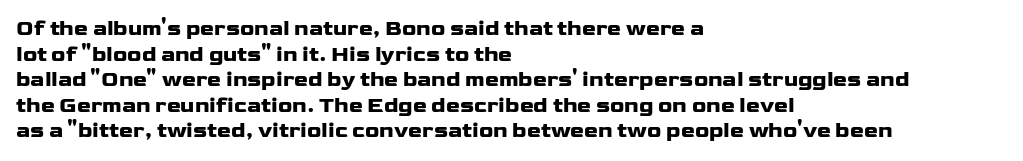
Q: Is the text bold? A: Yes.
Q: Is the text italic (slanted)? A: No, it is upright.
Q: Is the text underlined? A: No.
Q: How is the paragraph aligned? A: Left-aligned.
Q: Is the spacing between letters normal or unusually wide? A: Normal.
